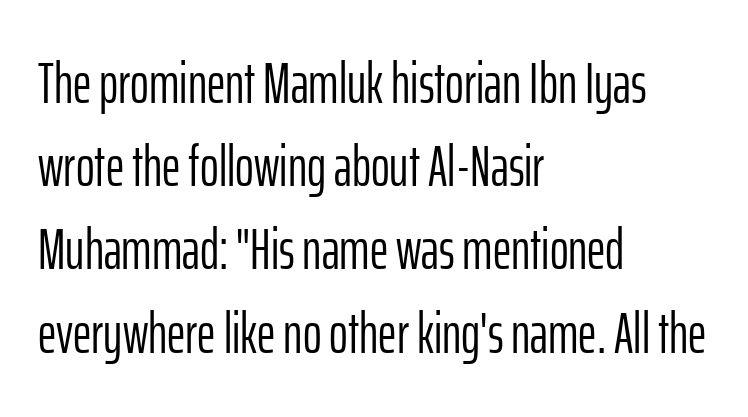
Q: Is the text bold? A: No.
Q: Is the text italic (slanted)? A: No, it is upright.
Q: Is the typeface a serif or a sans-serif typeface? A: Sans-serif.
Q: Is the text underlined? A: No.
Q: How is the paragraph aligned? A: Left-aligned.
Q: Is the spacing between letters normal or unusually wide? A: Normal.
Q: Is the spacing between lines tight, normal or loose? A: Normal.
Q: Width (condensed, normal, or wide)? A: Condensed.
Q: Stroke contrast? A: Low.
Q: x-height? A: Medium.
Q: Monospaced? A: No.
